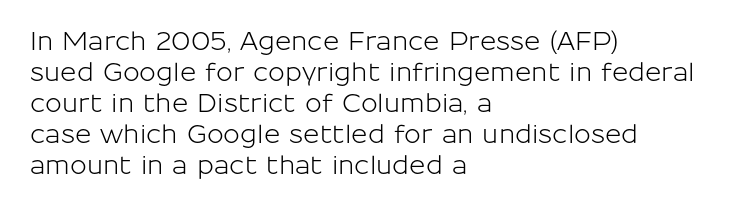
{"italic": "no", "underline": "no", "align": "left", "line_spacing_ratio": 1.24, "letter_spacing": "normal", "letter_spacing_em": 0.0, "glyph_px": 25}
